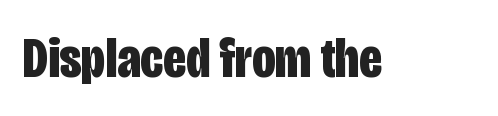
Beneath every word, the page is bare. Type style note: lacks serifs. Caption: bold face, heavy strokes. You could not count columns in this text — the font is proportionally spaced. How are the letters spaced? Ordinarily, with no added tracking.
